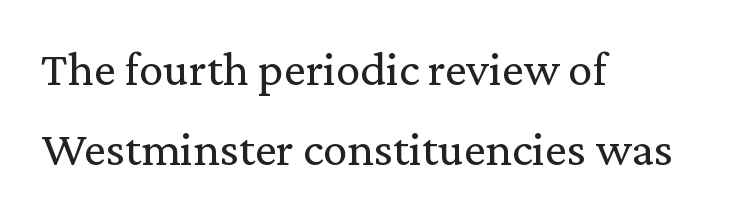
Ink coverage per letter is moderate at most. Posture: straight, roman, zero tilt. Think of a printed novel: that variable character pitch is what you see here. Old-style or modern, the face here clearly has serifs.
